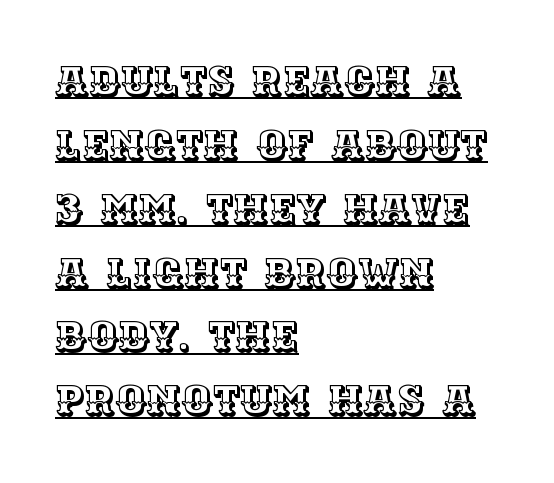
The image shows 42 px text type, upright; set left-aligned, normal line spacing (1.52x), normal letter spacing, underlined; a large x-height.
